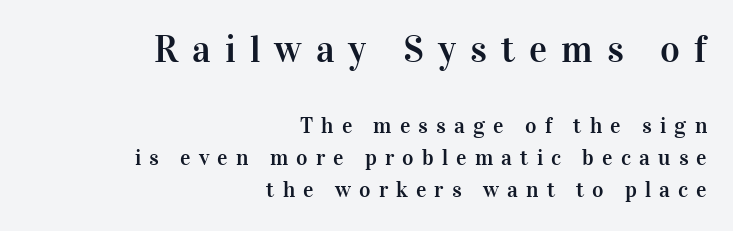
The image shows 38 px serif type, upright; set right-aligned, normal line spacing (1.46x), unusually wide letter spacing (+0.37 em), not underlined; the first (top) block is 1.73x larger; high stroke contrast and a medium x-height.
